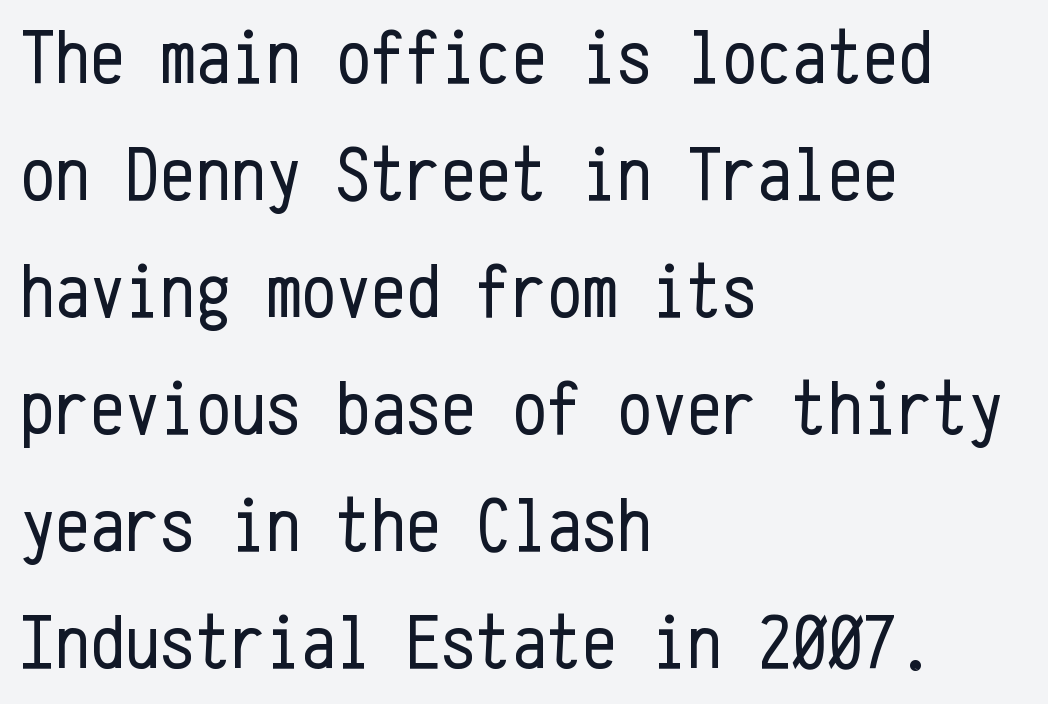
The image shows 78 px regular-weight, condensed sans-serif type, upright, monospaced; set left-aligned, normal line spacing (1.5x), normal letter spacing, not underlined; low stroke contrast and a medium x-height.
